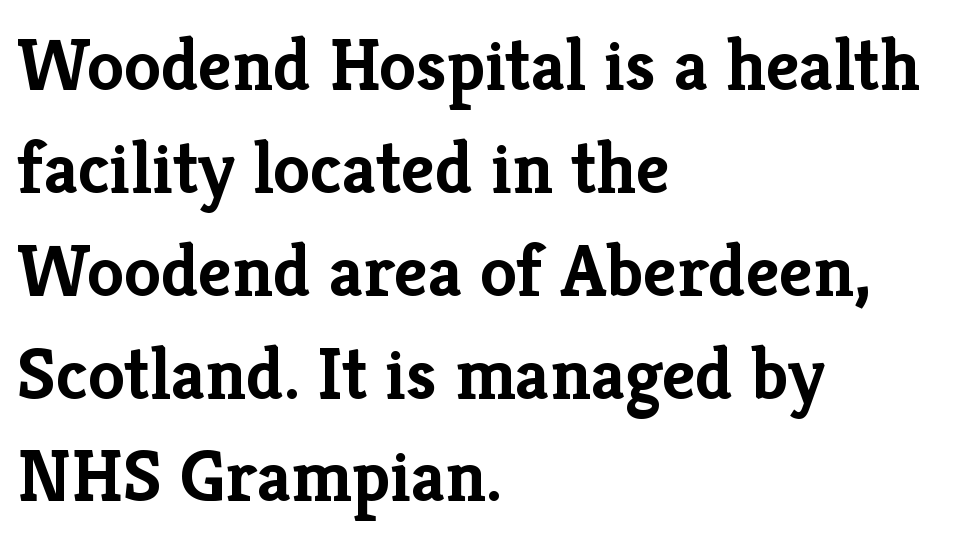
{"serif": "yes", "italic": "no", "bold": "yes", "weight": "semibold", "width": "normal", "stroke_contrast": "low", "x_height": "medium", "monospaced": "no", "underline": "no", "align": "left", "line_spacing": "normal", "line_spacing_ratio": 1.39, "letter_spacing": "normal", "letter_spacing_em": 0.0, "glyph_px": 74}
